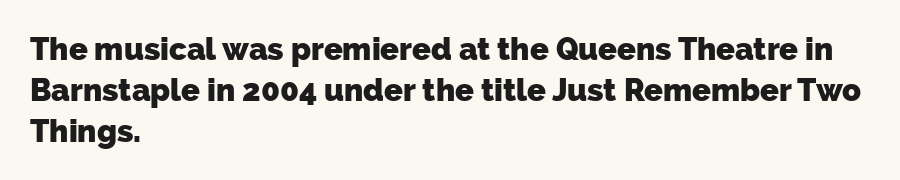
{"serif": "no", "bold": "yes", "weight": "heavy", "width": "normal", "stroke_contrast": "low", "x_height": "medium", "monospaced": "no", "underline": "no", "align": "left", "line_spacing": "normal", "line_spacing_ratio": 1.32, "letter_spacing": "normal", "letter_spacing_em": 0.0, "glyph_px": 31}
